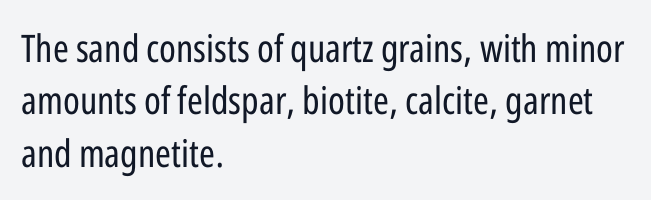
The image shows 38 px regular-weight, condensed sans-serif type, upright; set left-aligned, normal line spacing (1.38x), normal letter spacing, not underlined; low stroke contrast and a medium x-height.
